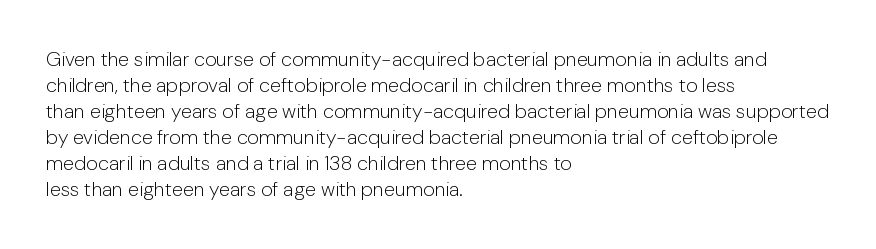
{"italic": "no", "bold": "no", "underline": "no", "align": "left", "line_spacing": "normal", "line_spacing_ratio": 1.3, "letter_spacing": "normal", "letter_spacing_em": 0.0, "glyph_px": 20}
